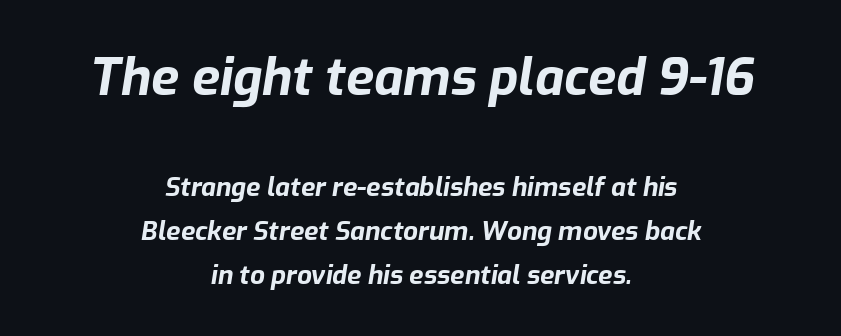
{"italic": "yes", "lean": "right", "slant_degrees": 9, "bold": "yes", "weight": "bold", "width": "normal", "stroke_contrast": "low", "x_height": "medium", "monospaced": "no", "underline": "no", "align": "center", "line_spacing": "normal", "line_spacing_ratio": 1.68, "letter_spacing": "normal", "letter_spacing_em": 0.0, "larger_block": "first", "size_ratio": 1.96, "glyph_px": 51}
